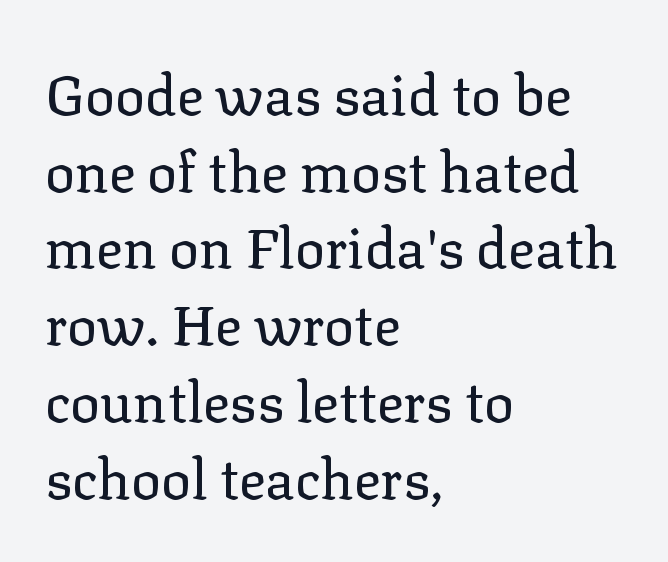
{"serif": "yes", "italic": "no", "bold": "no", "weight": "regular", "width": "normal", "stroke_contrast": "low", "x_height": "medium", "monospaced": "no", "underline": "no", "align": "left", "line_spacing": "normal", "line_spacing_ratio": 1.37, "letter_spacing": "normal", "letter_spacing_em": 0.0, "glyph_px": 56}
